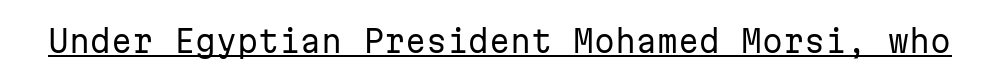
Q: Is the text bold? A: No.
Q: Is the text italic (slanted)? A: No, it is upright.
Q: Is the typeface a serif or a sans-serif typeface? A: Sans-serif.
Q: Is the text underlined? A: Yes.
Q: Is the spacing between letters normal or unusually wide? A: Normal.
Q: Width (condensed, normal, or wide)? A: Normal.
Q: Stroke contrast? A: Low.
Q: x-height? A: Medium.
Q: Monospaced? A: Yes.
